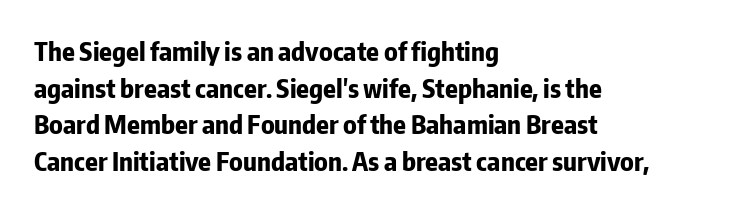
{"italic": "no", "bold": "yes", "underline": "no", "align": "left", "line_spacing": "normal", "line_spacing_ratio": 1.41, "letter_spacing": "normal", "letter_spacing_em": 0.0, "glyph_px": 26}
